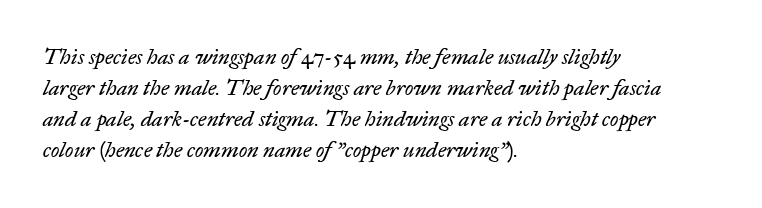
{"italic": "yes", "lean": "right", "slant_degrees": 17, "bold": "no", "underline": "no", "align": "left", "line_spacing": "normal", "line_spacing_ratio": 1.41, "letter_spacing": "normal", "letter_spacing_em": 0.0, "glyph_px": 22}
